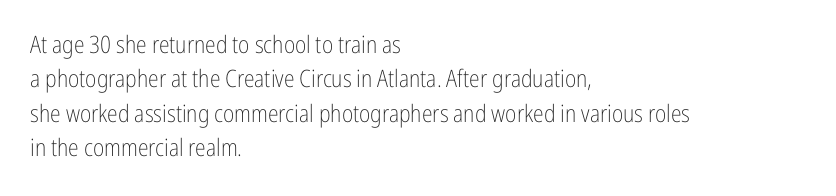
Vertical stems look standard width or narrower in stroke. Default kerning and tracking; the words read as compact shapes. These lines are set flush left with a ragged right edge. The baseline area is clear.
